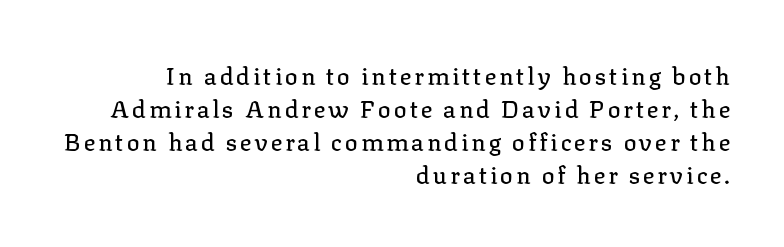
{"italic": "no", "underline": "no", "align": "right", "line_spacing": "normal", "line_spacing_ratio": 1.38, "glyph_px": 24}
